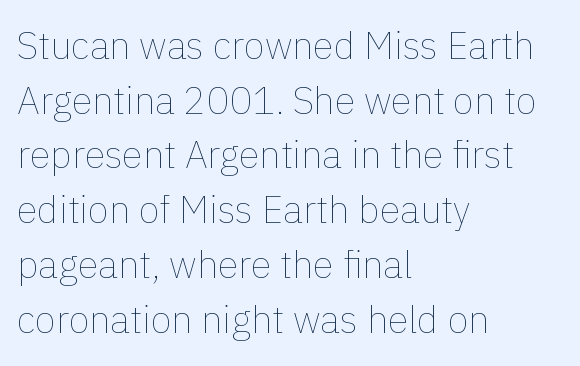
Q: Is the text bold? A: No.
Q: Is the text italic (slanted)? A: No, it is upright.
Q: Is the text underlined? A: No.
Q: How is the paragraph aligned? A: Left-aligned.
Q: Is the spacing between letters normal or unusually wide? A: Normal.
Q: Is the spacing between lines tight, normal or loose? A: Normal.
Q: Width (condensed, normal, or wide)? A: Normal.
Q: Stroke contrast? A: Low.
Q: x-height? A: Medium.
Q: Monospaced? A: No.
